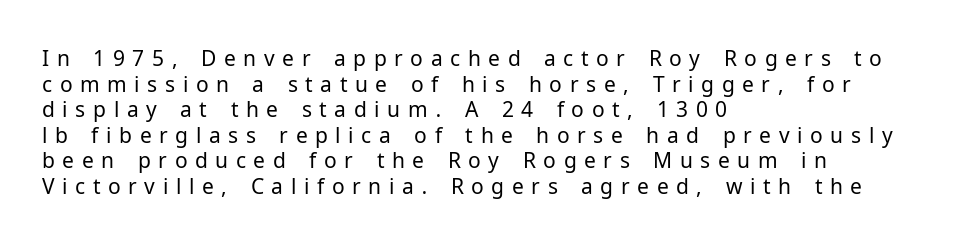
Q: Is the text bold? A: No.
Q: Is the text italic (slanted)? A: No, it is upright.
Q: Is the text underlined? A: No.
Q: How is the paragraph aligned? A: Left-aligned.
Q: Is the spacing between letters normal or unusually wide? A: Unusually wide.
